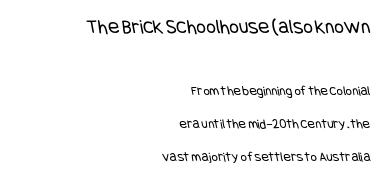
The image shows 21 px text type; set right-aligned, loose line spacing (2.38x), normal letter spacing, not underlined; the first (top) block is 1.5x larger.
